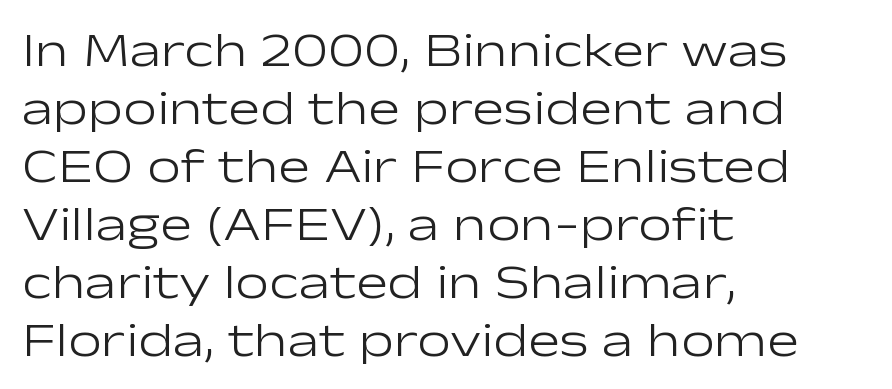
Q: Is the text bold? A: No.
Q: Is the text italic (slanted)? A: No, it is upright.
Q: Is the typeface a serif or a sans-serif typeface? A: Sans-serif.
Q: Is the text underlined? A: No.
Q: How is the paragraph aligned? A: Left-aligned.
Q: Is the spacing between letters normal or unusually wide? A: Normal.
Q: Width (condensed, normal, or wide)? A: Wide.
Q: Stroke contrast? A: Low.
Q: x-height? A: Medium.
Q: Monospaced? A: No.
